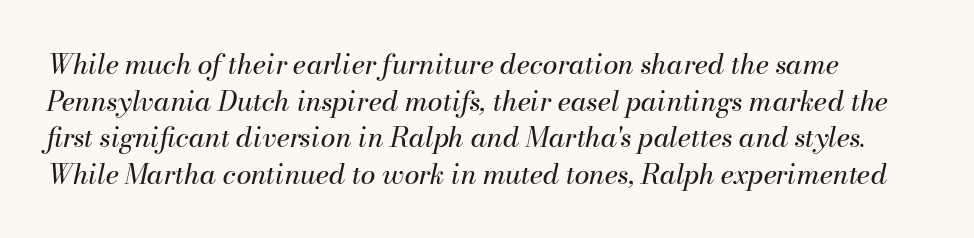
Yep, that's italic — everything's leaning. The lines sit at an ordinary, default distance from one another. Weight class: somewhere from thin through regular. Has an underline been added? It has not.
